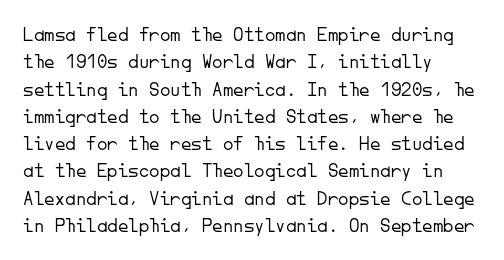
Reading down the block, your eye returns to a fixed left position each line. The weight tops out at a normal text grade. Interline gaps are of average width in this sample. The letters sit at their default tracking, neither squeezed nor spread.
